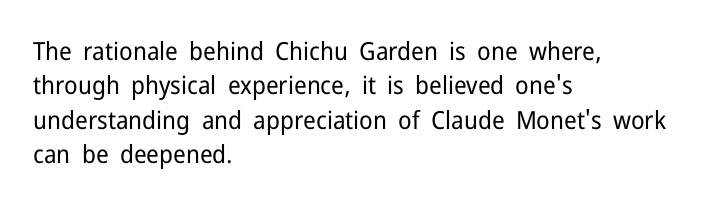
Spacing between characters is what you'd get straight out of the box. The passage shown is not underscored anywhere. The lines in this sample share a left origin and differ only in where they stop. The lines sit at an ordinary, default distance from one another. Is the type heavy? It reads as light-to-regular instead.
